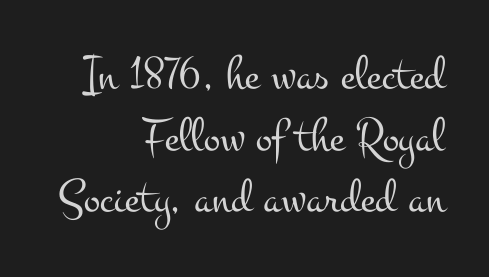
{"bold": "no", "weight": "light", "width": "wide", "stroke_contrast": "medium", "x_height": "small", "monospaced": "no", "underline": "no", "align": "right", "line_spacing": "normal", "line_spacing_ratio": 1.26, "letter_spacing": "normal", "letter_spacing_em": 0.0, "glyph_px": 49}
